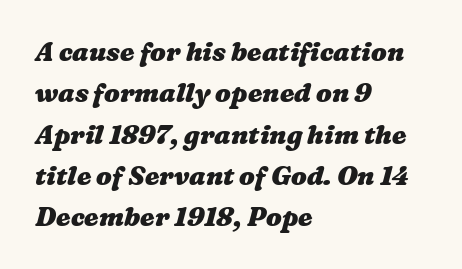
{"bold": "yes", "underline": "no", "align": "left", "line_spacing": "normal", "line_spacing_ratio": 1.59, "letter_spacing": "normal", "letter_spacing_em": 0.0, "glyph_px": 26}
